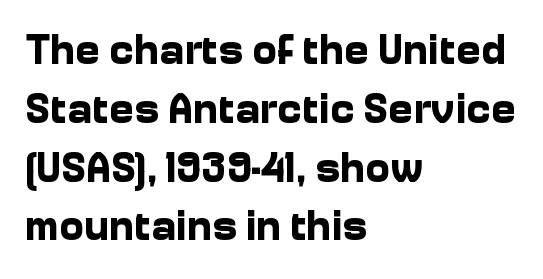
Short note: letters normally spaced. Honestly, there is no underline to notice here at all. The letters advance in unequal steps, a hallmark of proportional type. Typographically, this falls in the sans-serif category.
